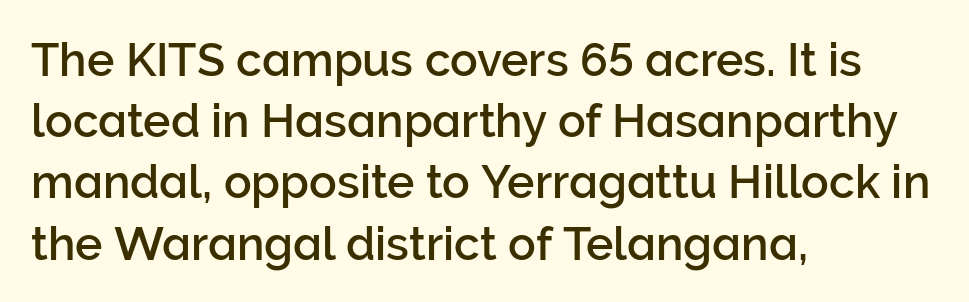
The image shows 46 px sans-serif type, upright; set left-aligned, normal line spacing (1.33x), normal letter spacing, not underlined; low stroke contrast and a medium x-height.
